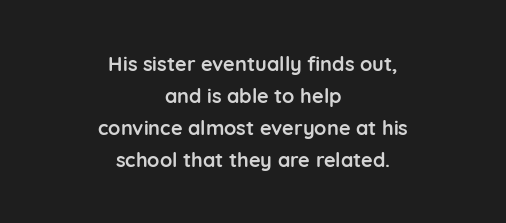
{"italic": "no", "bold": "yes", "underline": "no", "align": "center", "line_spacing": "normal", "line_spacing_ratio": 1.6, "letter_spacing": "normal", "letter_spacing_em": 0.0, "glyph_px": 20}
